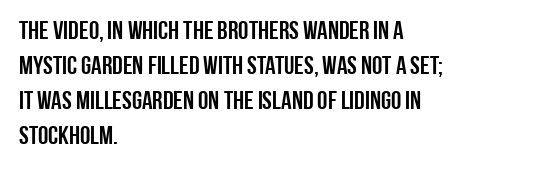
{"italic": "no", "underline": "no", "align": "left", "line_spacing": "normal", "line_spacing_ratio": 1.35, "letter_spacing": "normal", "letter_spacing_em": 0.0, "glyph_px": 26}
